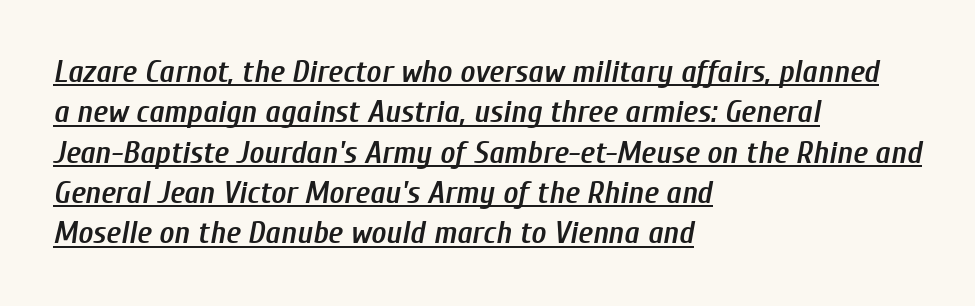
Yep, that's italic — everything's leaning. The type is set solid horizontally, with unmodified tracking. Looks like regular typesetting: each glyph gets only the width it needs. A fair bit of extra ink — the face is semibold, not bold.
